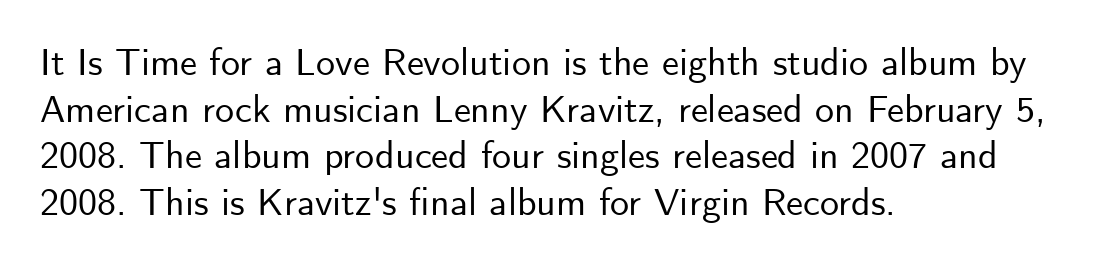
Q: Is the text italic (slanted)? A: No, it is upright.
Q: Is the typeface a serif or a sans-serif typeface? A: Sans-serif.
Q: Is the text underlined? A: No.
Q: How is the paragraph aligned? A: Left-aligned.
Q: Is the spacing between letters normal or unusually wide? A: Normal.
Q: Width (condensed, normal, or wide)? A: Normal.
Q: Stroke contrast? A: Low.
Q: x-height? A: Small.
Q: Monospaced? A: No.
